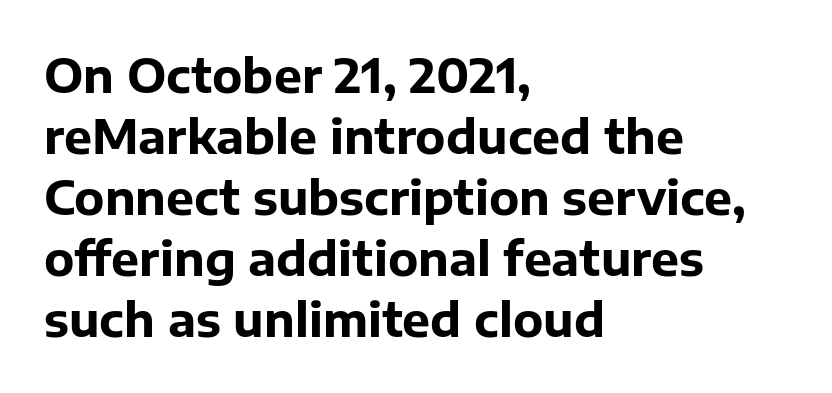
The image shows 47 px bold sans-serif type, upright; set left-aligned, normal line spacing (1.3x), normal letter spacing, not underlined; low stroke contrast and a medium x-height.
